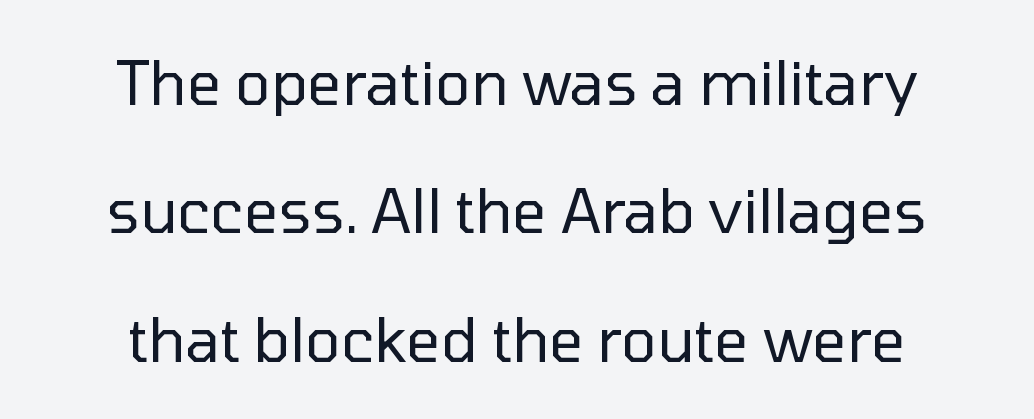
{"serif": "no", "italic": "no", "bold": "no", "weight": "regular", "width": "normal", "stroke_contrast": "low", "x_height": "medium", "monospaced": "no", "underline": "no", "align": "center", "line_spacing": "loose", "line_spacing_ratio": 2.14, "letter_spacing": "normal", "letter_spacing_em": 0.0, "glyph_px": 60}
